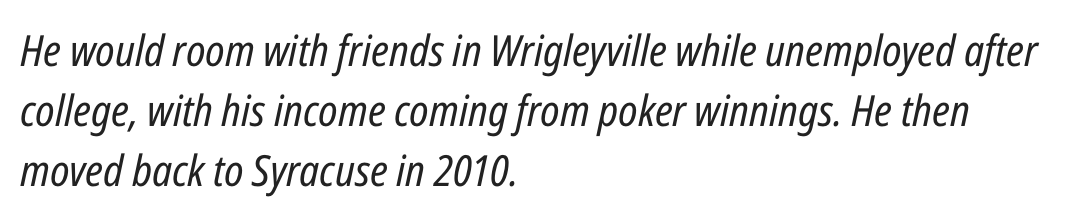
Q: Is the text bold? A: No.
Q: Is the text italic (slanted)? A: Yes, it leans right by about 12 degrees.
Q: Is the text underlined? A: No.
Q: How is the paragraph aligned? A: Left-aligned.
Q: Is the spacing between letters normal or unusually wide? A: Normal.
Q: Is the spacing between lines tight, normal or loose? A: Normal.
Q: Width (condensed, normal, or wide)? A: Condensed.
Q: Stroke contrast? A: Low.
Q: x-height? A: Medium.
Q: Monospaced? A: No.
